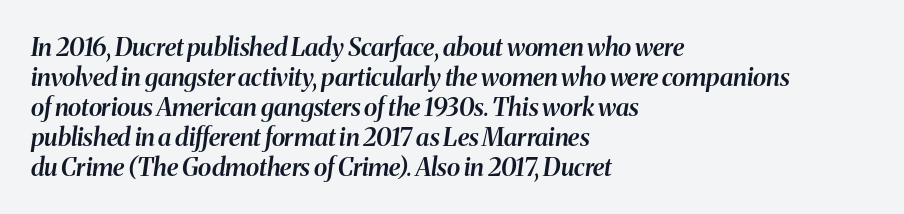
The image shows 25 px text type, italic (leaning right); set left-aligned, line spacing 1.2x, normal letter spacing, not underlined.
